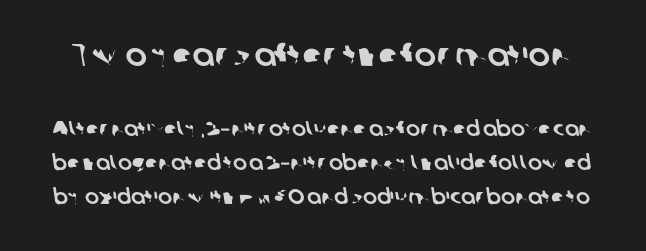
The passage shown stacks its lines at a standard gap. Characters follow at the spacing the type designer built in. Each letter keeps its own natural width here, so spacing adapts to shape. Top chunk: large. Bottom chunk: small. Clear beneath every line of the passage.
